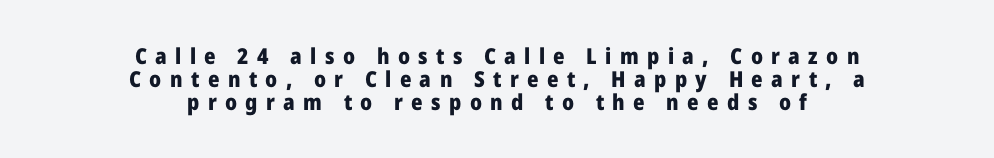
The image shows 22 px bold type, upright; set centered, tight line spacing (1.05x), unusually wide letter spacing (+0.38 em), not underlined.
